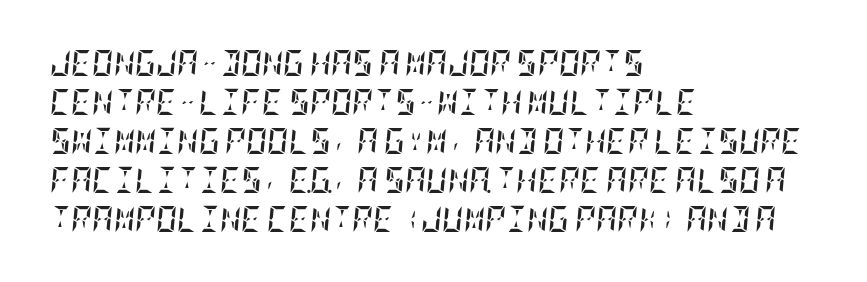
The letters are bold, with thick, heavy strokes. A typesetter would call this leading conventional body-copy spacing. The line texture is even and compact thanks to regular tracking. Looking at the ascenders, they clearly lean. Has an underline been added? It has not. Teacher's note: observe the even left margin — that is flush-left alignment.
